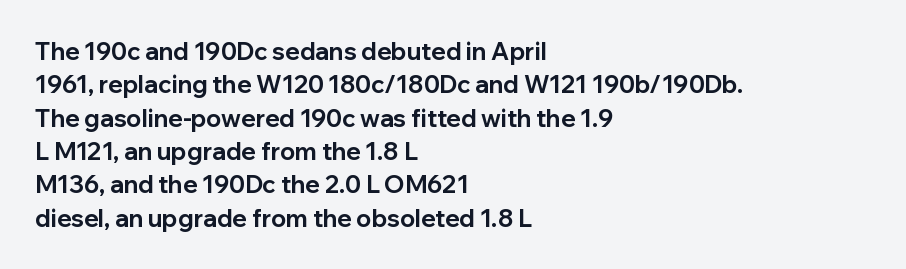
Q: Is the text bold? A: Yes.
Q: Is the text italic (slanted)? A: No, it is upright.
Q: Is the text underlined? A: No.
Q: How is the paragraph aligned? A: Left-aligned.
Q: Is the spacing between letters normal or unusually wide? A: Normal.
Q: Is the spacing between lines tight, normal or loose? A: Normal.
